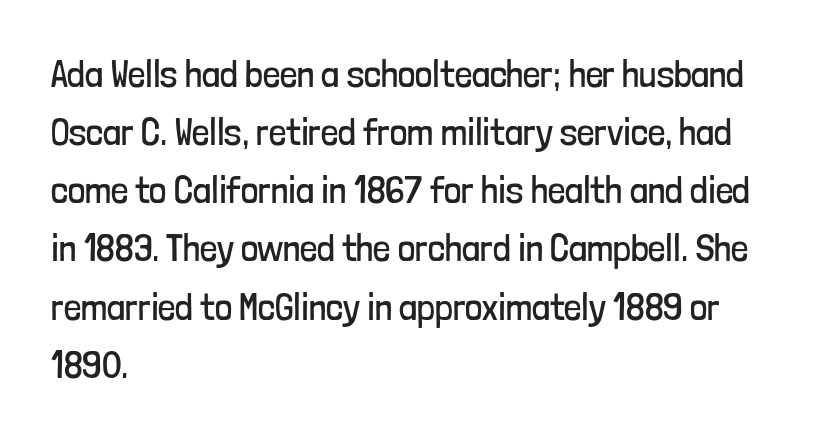
The image shows 38 px regular-weight, condensed sans-serif type, upright; set left-aligned, normal line spacing (1.53x), normal letter spacing, not underlined; low stroke contrast and a medium x-height.
